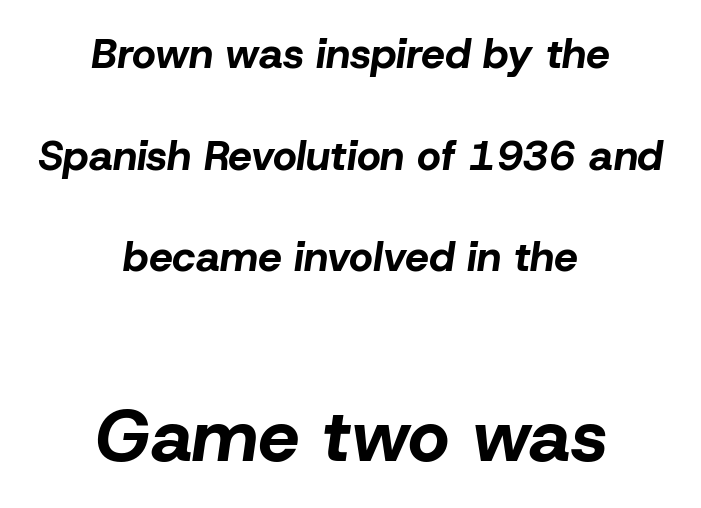
The image shows 73 px bold type, italic (leaning right); set centered, loose line spacing (2.42x), normal letter spacing, not underlined; the second (bottom) block is 1.74x larger; low stroke contrast and a medium x-height.
